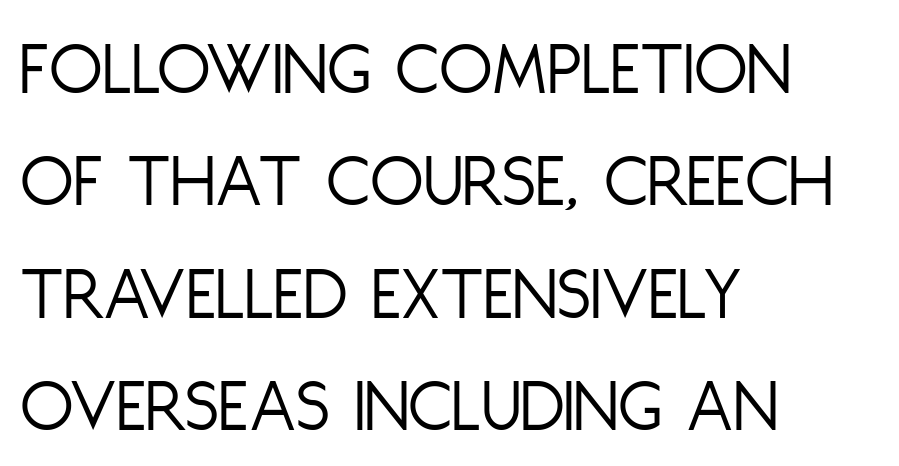
The image shows 78 px light, condensed sans-serif type, upright; set left-aligned, normal line spacing (1.44x), normal letter spacing, not underlined; low stroke contrast and a large x-height.
